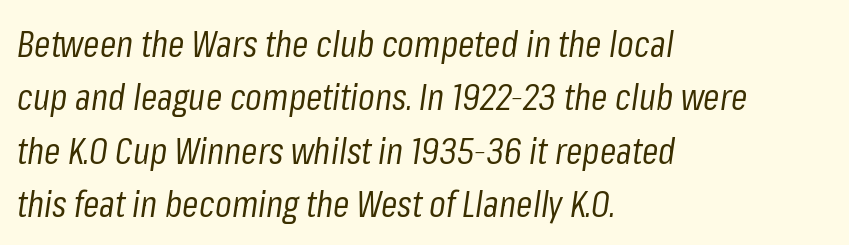
Q: Is the text bold? A: No.
Q: Is the text italic (slanted)? A: Yes, it leans right by about 8 degrees.
Q: Is the text underlined? A: No.
Q: How is the paragraph aligned? A: Left-aligned.
Q: Is the spacing between letters normal or unusually wide? A: Normal.
Q: Is the spacing between lines tight, normal or loose? A: Normal.
Q: Width (condensed, normal, or wide)? A: Condensed.
Q: Stroke contrast? A: Low.
Q: x-height? A: Medium.
Q: Monospaced? A: No.
